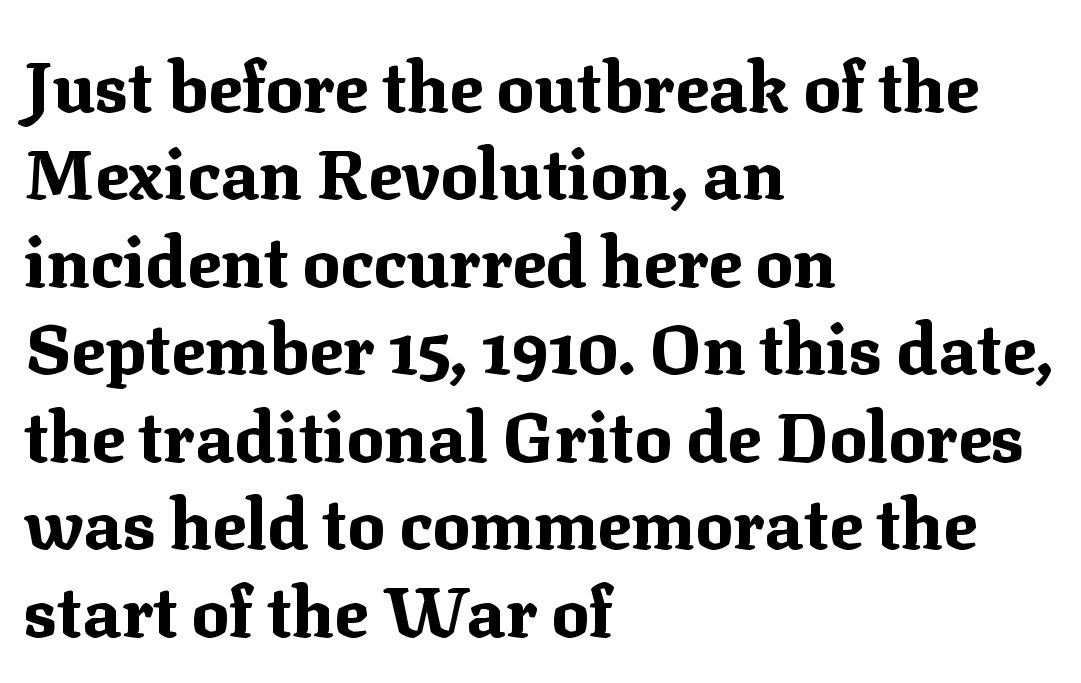
The image shows 70 px bold serif type, upright; set left-aligned, normal line spacing (1.25x), normal letter spacing, not underlined; medium stroke contrast and a medium x-height.
